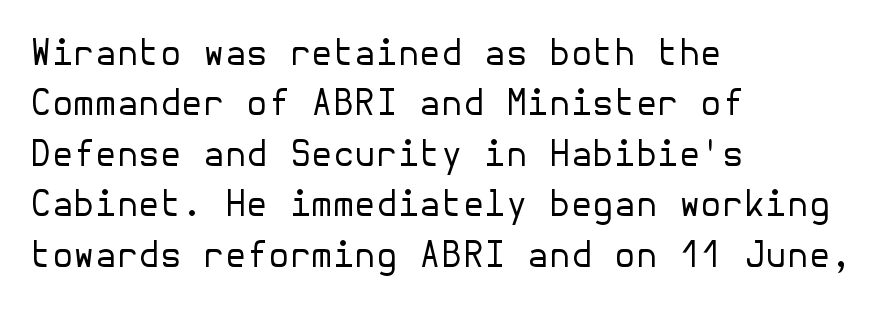
The image shows 35 px regular-weight sans-serif type, upright; set left-aligned, normal line spacing (1.44x), normal letter spacing, not underlined; low stroke contrast and a medium x-height.
